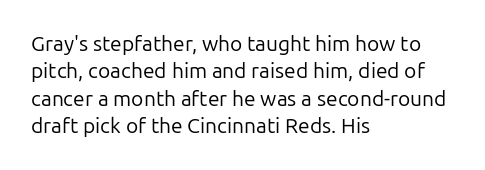
{"italic": "no", "bold": "no", "underline": "no", "align": "left", "line_spacing": "normal", "line_spacing_ratio": 1.3, "letter_spacing": "normal", "letter_spacing_em": 0.0, "glyph_px": 21}
